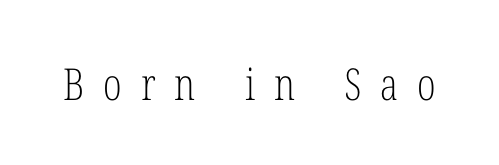
Q: Is the text bold? A: No.
Q: Is the text italic (slanted)? A: No, it is upright.
Q: Is the typeface a serif or a sans-serif typeface? A: Serif.
Q: Is the text underlined? A: No.
Q: Is the spacing between letters normal or unusually wide? A: Unusually wide.
Q: Width (condensed, normal, or wide)? A: Condensed.
Q: Stroke contrast? A: Low.
Q: x-height? A: Medium.
Q: Monospaced? A: No.
